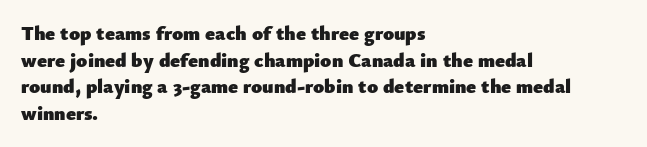
The typography opts for an upright posture over an oblique one. A classic flush-left, rag-right setting is used for this passage. Words appear dense and cohesive because spacing is normal. A full-strength bold gives these letters their thick strokes. Rule under the text: the space is simply empty.
